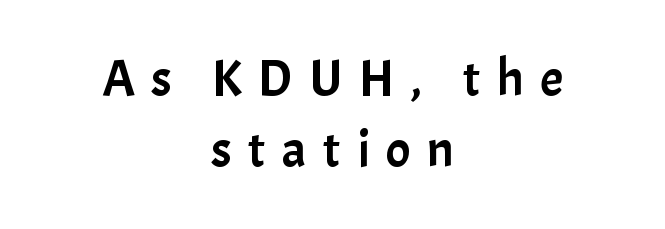
Q: Is the text italic (slanted)? A: No, it is upright.
Q: Is the typeface a serif or a sans-serif typeface? A: Sans-serif.
Q: Is the text underlined? A: No.
Q: How is the paragraph aligned? A: Centered.
Q: Is the spacing between letters normal or unusually wide? A: Unusually wide.
Q: Is the spacing between lines tight, normal or loose? A: Normal.
Q: Width (condensed, normal, or wide)? A: Normal.
Q: Stroke contrast? A: Low.
Q: x-height? A: Medium.
Q: Monospaced? A: No.
